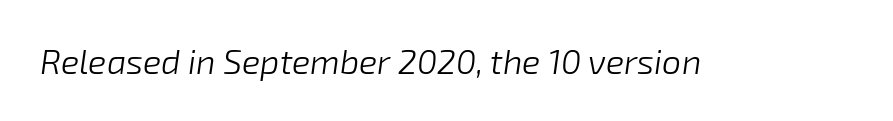
The image shows 34 px light type, italic (leaning right); set normal letter spacing, not underlined; low stroke contrast and a medium x-height.
